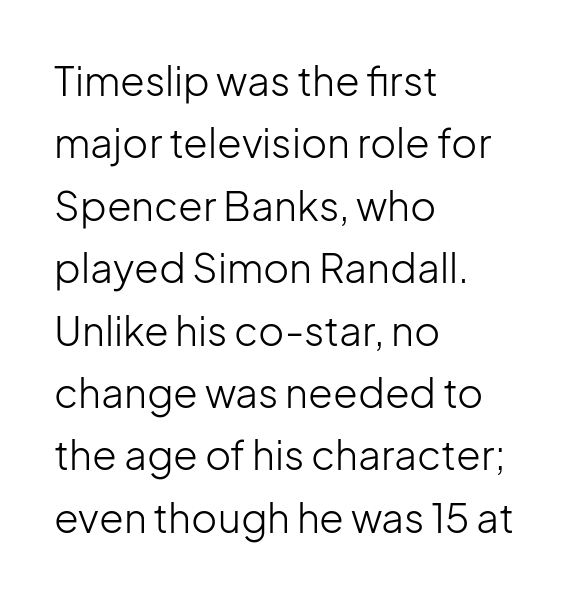
The image shows 40 px light sans-serif type, upright; set left-aligned, normal line spacing (1.56x), normal letter spacing, not underlined; low stroke contrast and a medium x-height.
